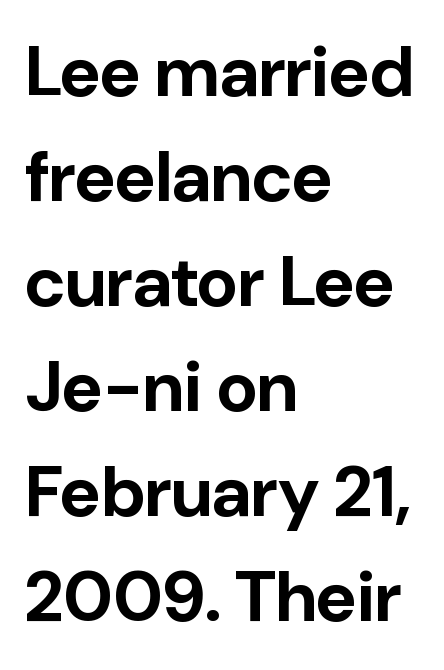
Q: Is the text bold? A: Yes.
Q: Is the text italic (slanted)? A: No, it is upright.
Q: Is the typeface a serif or a sans-serif typeface? A: Sans-serif.
Q: Is the text underlined? A: No.
Q: How is the paragraph aligned? A: Left-aligned.
Q: Is the spacing between letters normal or unusually wide? A: Normal.
Q: Is the spacing between lines tight, normal or loose? A: Normal.
Q: Width (condensed, normal, or wide)? A: Normal.
Q: Stroke contrast? A: Low.
Q: x-height? A: Medium.
Q: Monospaced? A: No.
